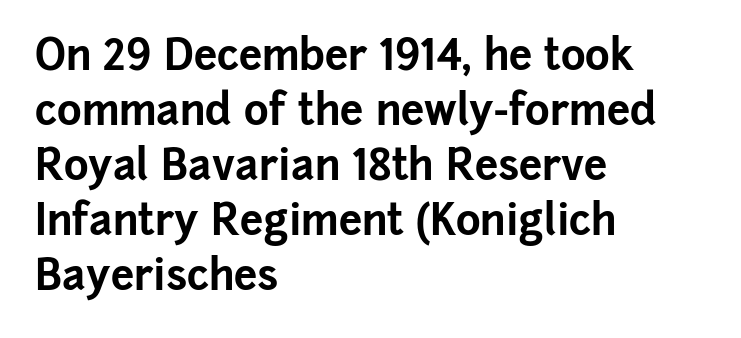
{"serif": "no", "italic": "no", "bold": "yes", "weight": "bold", "width": "normal", "stroke_contrast": "low", "x_height": "medium", "monospaced": "no", "underline": "no", "align": "left", "line_spacing": "normal", "line_spacing_ratio": 1.31, "letter_spacing": "normal", "letter_spacing_em": 0.0, "glyph_px": 42}
